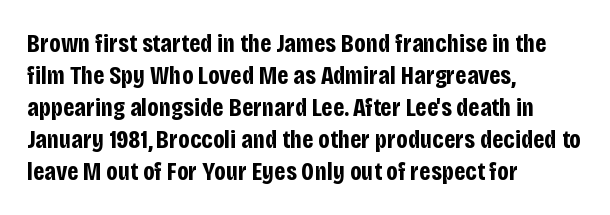
The image shows 26 px bold type, upright; set left-aligned, line spacing 1.23x, normal letter spacing, not underlined.
